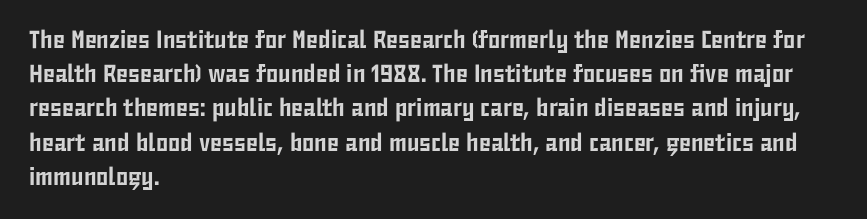
{"italic": "no", "underline": "no", "align": "left", "line_spacing": "normal", "line_spacing_ratio": 1.37, "letter_spacing": "normal", "letter_spacing_em": 0.0, "glyph_px": 25}
